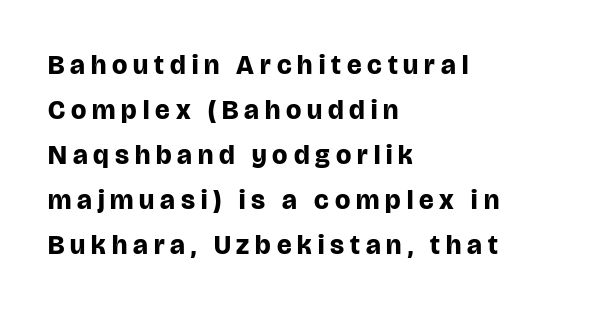
The image shows 27 px bold type, upright; set left-aligned, normal line spacing (1.67x), unusually wide letter spacing (+0.22 em), not underlined.
